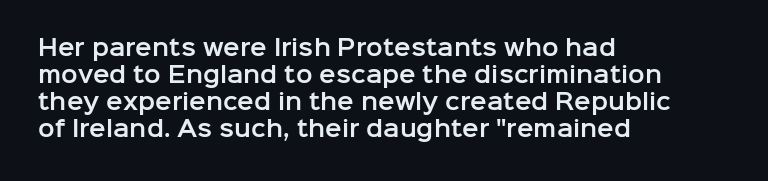
The horizontal fit of the characters is conventional and even. The typesetter chose a ragged-right arrangement here. Upright lettering throughout. The specimen omits any rule beneath the text block's lines.
